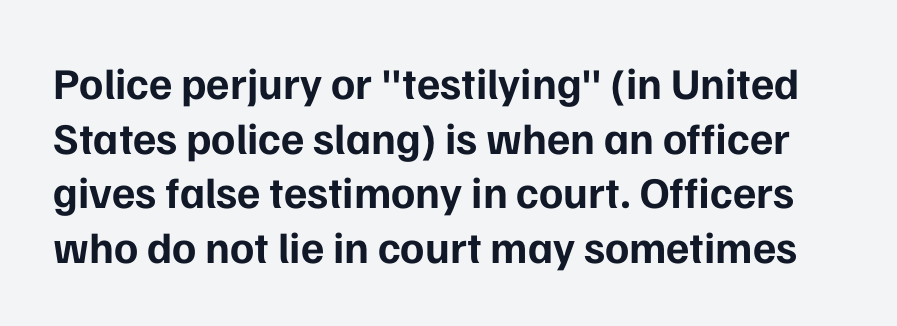
{"serif": "no", "italic": "no", "bold": "yes", "weight": "bold", "width": "normal", "stroke_contrast": "low", "x_height": "medium", "monospaced": "no", "underline": "no", "line_spacing_ratio": 1.24, "letter_spacing": "normal", "letter_spacing_em": 0.0, "glyph_px": 44}
